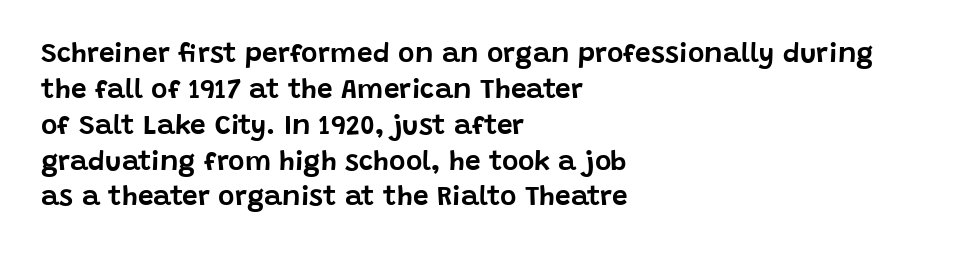
{"serif": "no", "italic": "no", "width": "normal", "stroke_contrast": "low", "x_height": "large", "monospaced": "no", "underline": "no", "align": "left", "line_spacing": "normal", "line_spacing_ratio": 1.28, "letter_spacing": "normal", "letter_spacing_em": 0.0, "glyph_px": 28}
